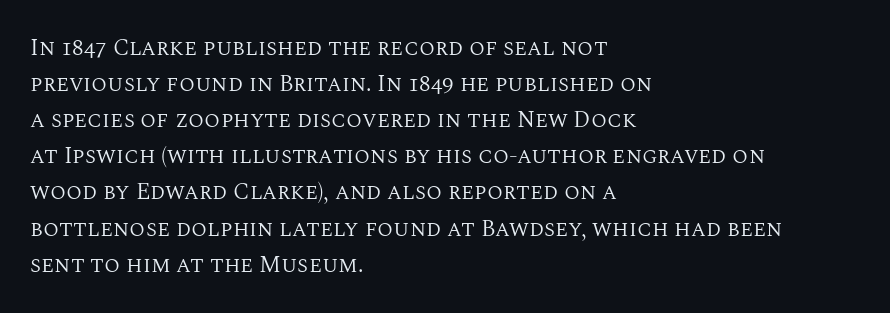
{"italic": "no", "bold": "no", "underline": "no", "align": "left", "line_spacing": "normal", "line_spacing_ratio": 1.57, "letter_spacing": "normal", "letter_spacing_em": 0.0, "glyph_px": 23}
